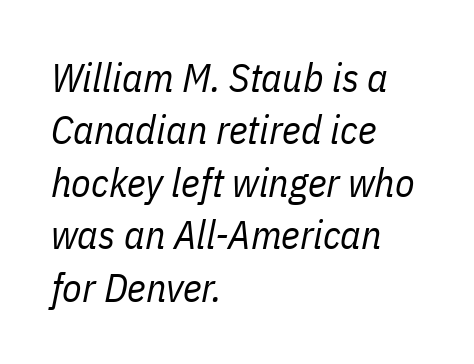
{"italic": "yes", "lean": "right", "slant_degrees": 11, "bold": "no", "weight": "regular", "width": "condensed", "stroke_contrast": "low", "x_height": "medium", "monospaced": "no", "underline": "no", "align": "left", "line_spacing": "normal", "line_spacing_ratio": 1.31, "letter_spacing": "normal", "letter_spacing_em": 0.0, "glyph_px": 40}
